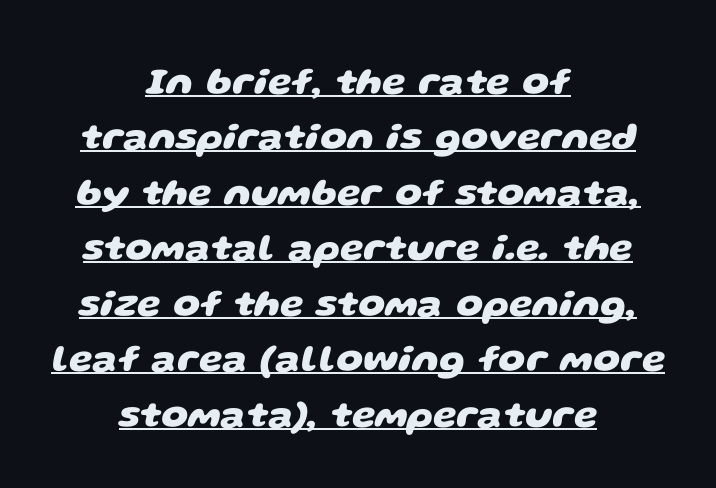
Normally led — the rows are evenly, conventionally spaced. The setting favours the middle, as headings and verse often do. The rendered words wear a rule along their underside. Heavy-handed strokes throughout: this text is bold.
